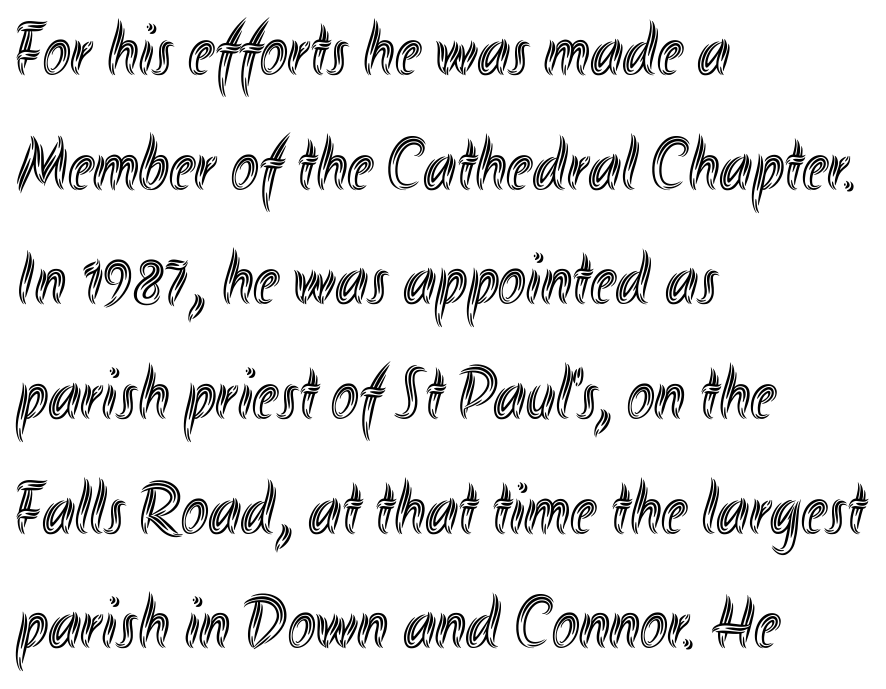
The image shows 74 px condensed type; set left-aligned, normal line spacing (1.55x), normal letter spacing, not underlined; a small x-height.
